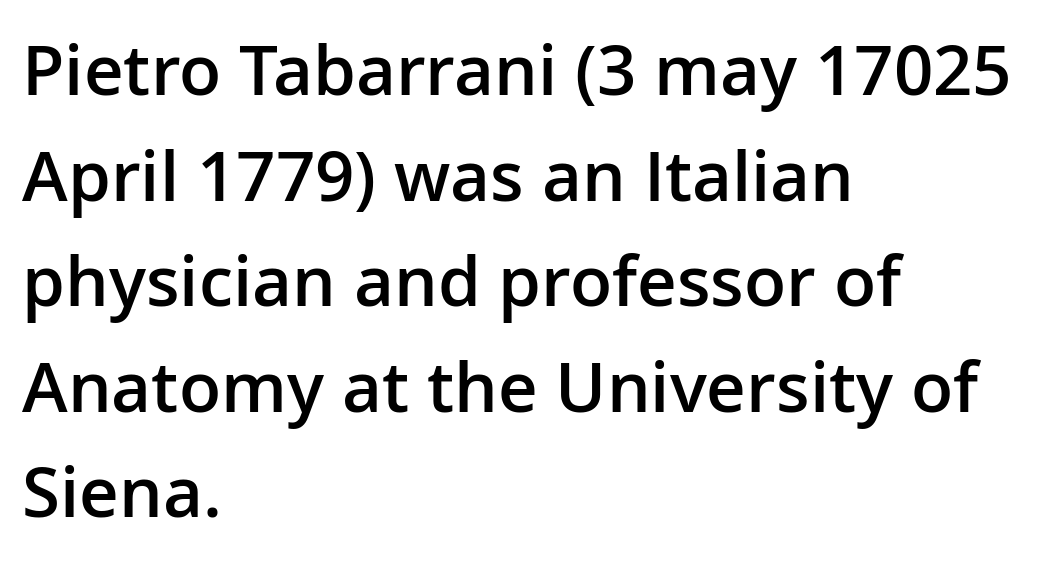
Leading matches the norm, producing a regular column. The passage shown is typeset with a sans-serif family. Every letter is mildly thick-stroked: semibold rather than bold. Check under the words: just untouched page. Leftover space on each line is placed entirely after the last word.
